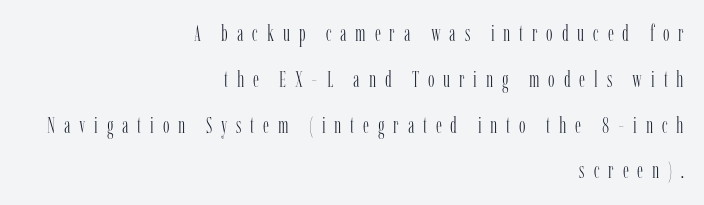
{"italic": "no", "bold": "no", "underline": "no", "align": "right", "line_spacing": "loose", "line_spacing_ratio": 2.08, "letter_spacing": "wide", "letter_spacing_em": 0.4, "glyph_px": 22}
